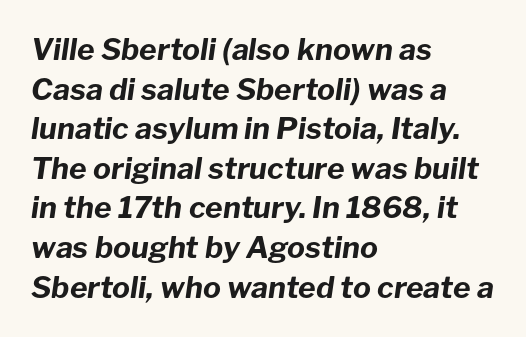
{"italic": "yes", "lean": "right", "slant_degrees": 8, "bold": "yes", "weight": "bold", "width": "normal", "stroke_contrast": "low", "x_height": "medium", "monospaced": "no", "underline": "no", "align": "left", "line_spacing": "normal", "line_spacing_ratio": 1.32, "letter_spacing": "normal", "letter_spacing_em": 0.0, "glyph_px": 30}
